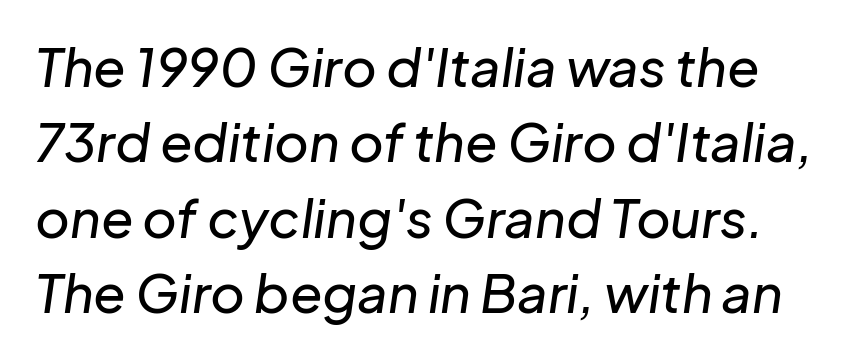
{"italic": "yes", "lean": "right", "slant_degrees": 8, "width": "normal", "stroke_contrast": "low", "x_height": "medium", "monospaced": "no", "underline": "no", "line_spacing": "normal", "line_spacing_ratio": 1.42, "letter_spacing": "normal", "letter_spacing_em": 0.0, "glyph_px": 53}
